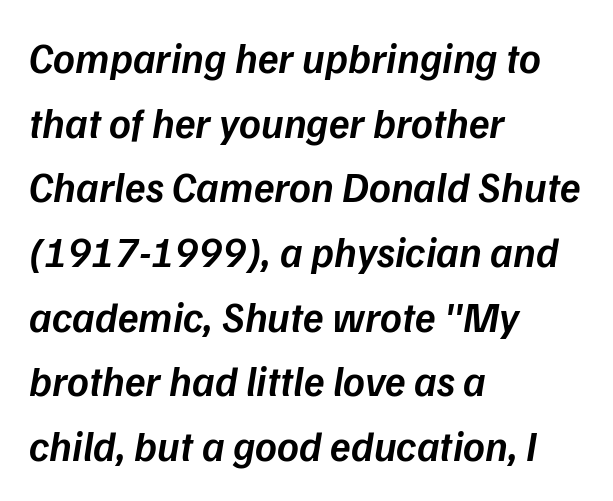
The image shows 42 px semibold type, italic (leaning right); set left-aligned, normal line spacing (1.54x), normal letter spacing, not underlined; low stroke contrast and a medium x-height.
